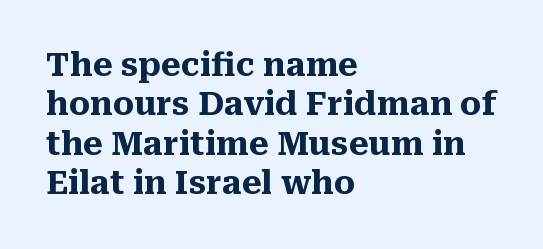
Q: Is the text bold? A: Yes.
Q: Is the text italic (slanted)? A: No, it is upright.
Q: Is the typeface a serif or a sans-serif typeface? A: Serif.
Q: Is the text underlined? A: No.
Q: How is the paragraph aligned? A: Left-aligned.
Q: Is the spacing between letters normal or unusually wide? A: Normal.
Q: Width (condensed, normal, or wide)? A: Normal.
Q: Stroke contrast? A: Medium.
Q: x-height? A: Medium.
Q: Monospaced? A: No.
